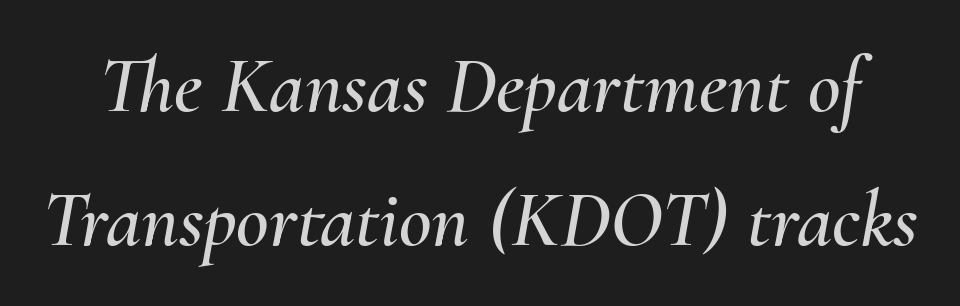
The designer left line spacing at the default. Each word holds together tightly as a unit, with standard inter-letter gaps. Spacing verdict: proportional, widths tailored to each character. Slant detected: the letters are inclined. Lines of text with bare space underneath.
